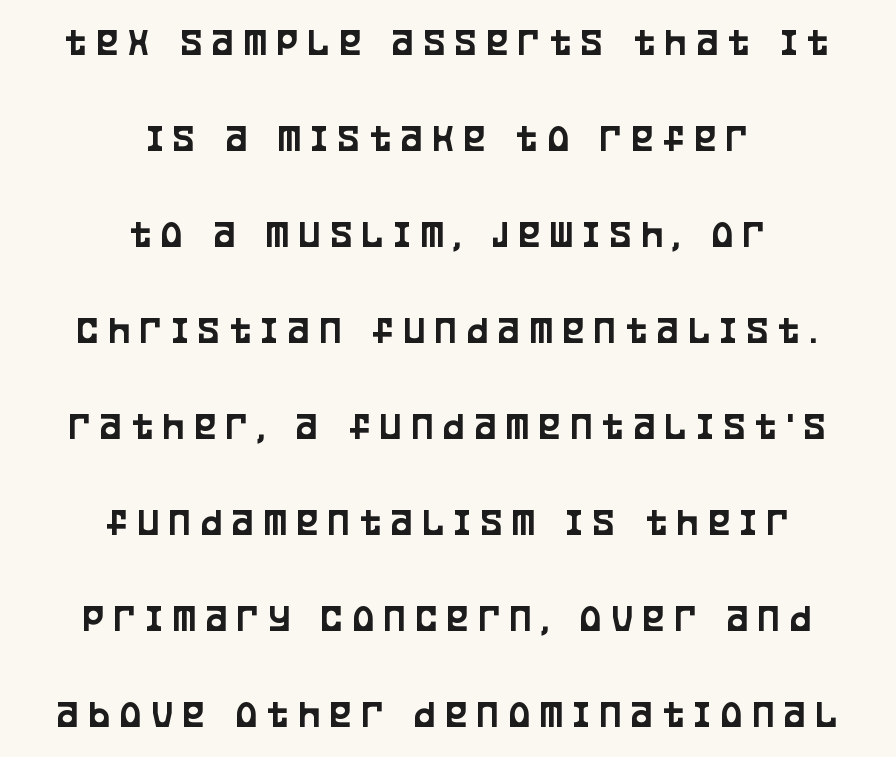
Q: Is the text italic (slanted)? A: No, it is upright.
Q: Is the typeface a serif or a sans-serif typeface? A: Sans-serif.
Q: Is the text underlined? A: No.
Q: How is the paragraph aligned? A: Centered.
Q: Is the spacing between letters normal or unusually wide? A: Unusually wide.
Q: Is the spacing between lines tight, normal or loose? A: Loose.
Q: Width (condensed, normal, or wide)? A: Condensed.
Q: Stroke contrast? A: Low.
Q: x-height? A: Large.
Q: Monospaced? A: No.
